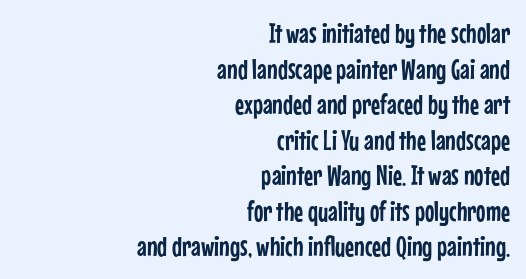
{"serif": "no", "italic": "no", "width": "condensed", "stroke_contrast": "low", "x_height": "medium", "monospaced": "no", "underline": "no", "align": "right", "line_spacing": "normal", "line_spacing_ratio": 1.27, "letter_spacing": "normal", "letter_spacing_em": 0.0, "glyph_px": 28}
